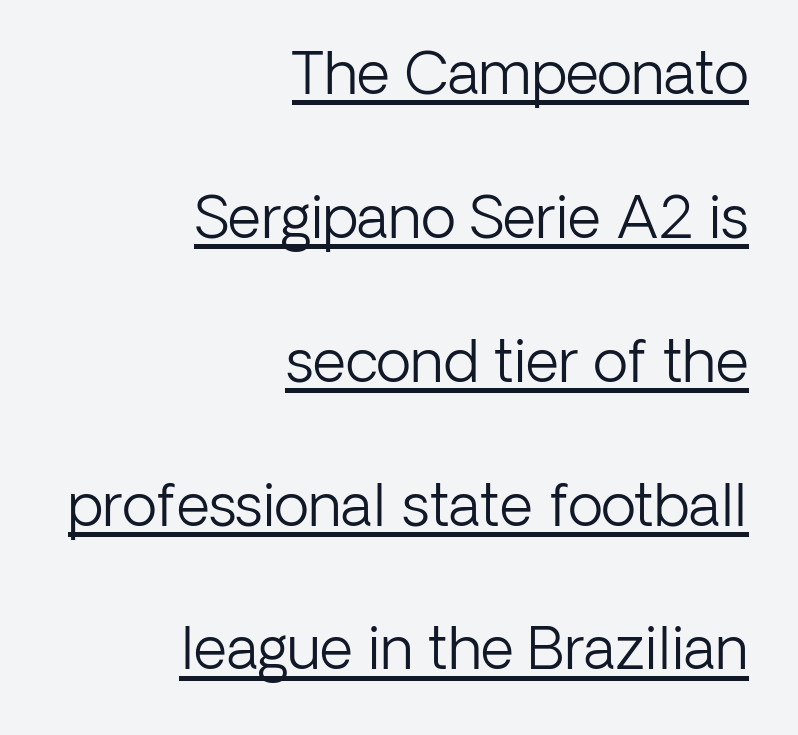
{"serif": "no", "italic": "no", "bold": "no", "weight": "light", "width": "normal", "stroke_contrast": "low", "x_height": "medium", "monospaced": "no", "underline": "yes", "align": "right", "line_spacing": "loose", "line_spacing_ratio": 2.48, "letter_spacing": "normal", "letter_spacing_em": 0.0, "glyph_px": 58}
